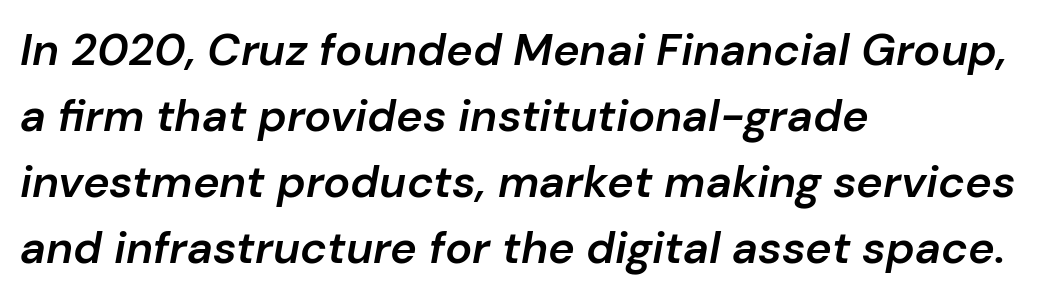
Here the designer chose a conventional face with non-uniform glyph widths. Anything drawn beneath the words? Only blank space. Compared with an ordinary text face, these strokes are moderately heavier — a semibold. The gaps between neighbouring characters are ordinary and unremarkable. You can tell it's italic because the verticals aren't actually vertical.
